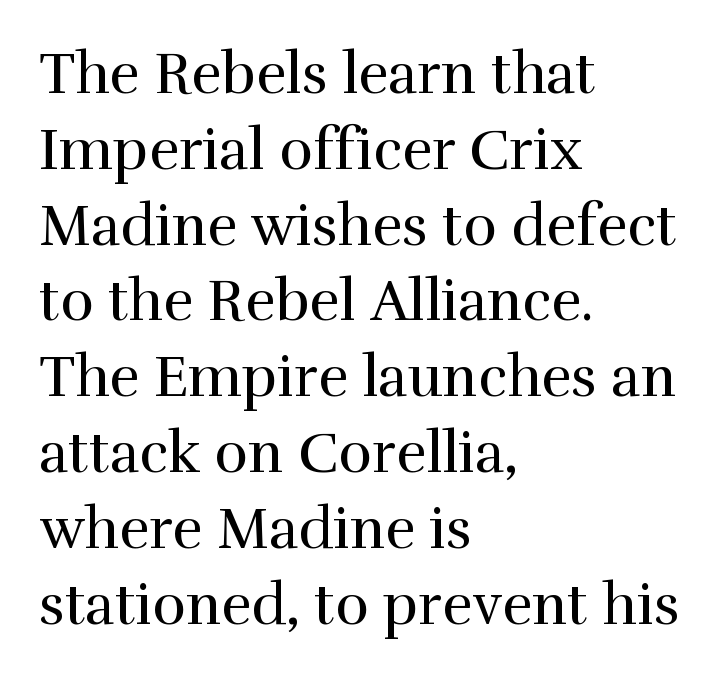
The image shows 57 px regular-weight serif type, upright; set left-aligned, normal line spacing (1.33x), normal letter spacing, not underlined; high stroke contrast and a medium x-height.
